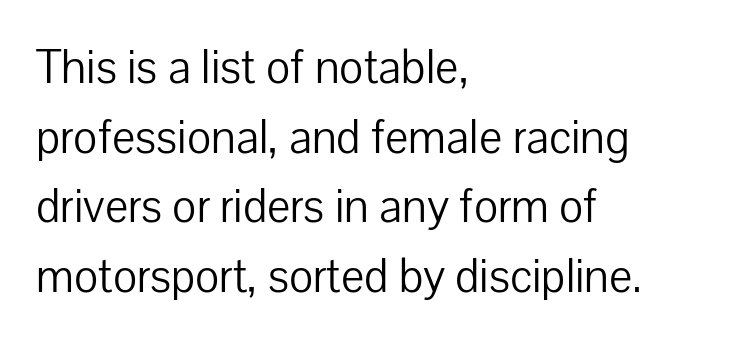
{"serif": "no", "italic": "no", "bold": "no", "weight": "light", "width": "normal", "stroke_contrast": "low", "x_height": "medium", "monospaced": "no", "underline": "no", "align": "left", "line_spacing": "normal", "line_spacing_ratio": 1.42, "letter_spacing": "normal", "letter_spacing_em": 0.0, "glyph_px": 49}
